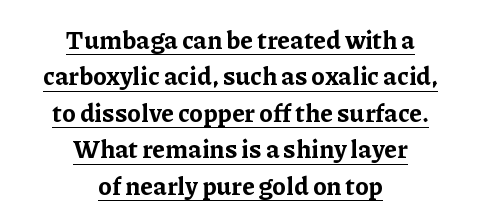
{"italic": "no", "bold": "yes", "underline": "yes", "align": "center", "line_spacing": "normal", "line_spacing_ratio": 1.46, "letter_spacing": "normal", "letter_spacing_em": 0.0, "glyph_px": 25}
